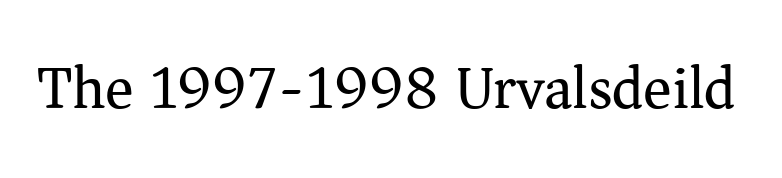
{"serif": "yes", "italic": "no", "bold": "no", "weight": "regular", "width": "normal", "stroke_contrast": "medium", "x_height": "medium", "monospaced": "no", "underline": "no", "letter_spacing": "normal", "letter_spacing_em": 0.0, "glyph_px": 60}
